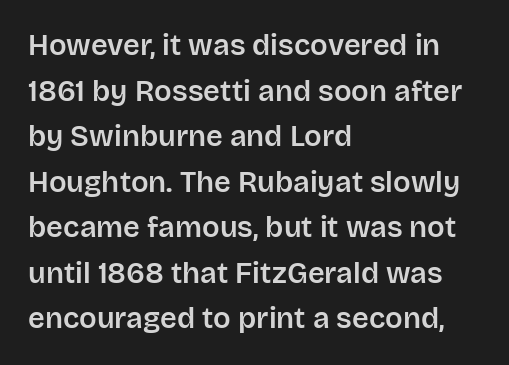
If you measured baseline to baseline, you'd find a middling distance. Which margin do the lines hug? The left one — the right edge is uneven. In terms of letterform style, serifs are entirely absent. Quick note: underline off. This sample has the flowing, uneven cadence of proportional lettering.
